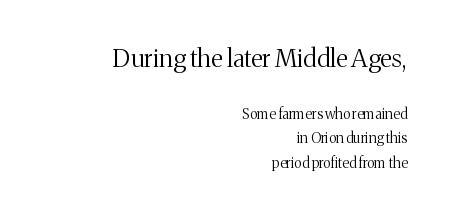
Letter spacing: default. The letters stand straight up with perfectly vertical stems. No heavy texture on the line: the type isn't bold. Unmarked baselines from the first word to the last. The passage shown begins with its larger block and ends with its smaller one.
